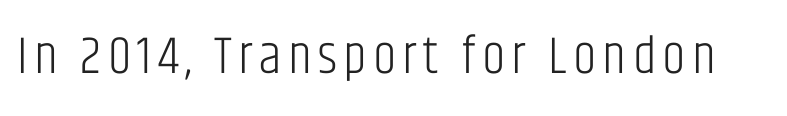
Character widths vary here, with narrow letters taking less room than wide ones. Rendered with straight, roman letterforms. Think standard paragraph weight, or any step lighter than that. Each row of text sits above clean, open space.
